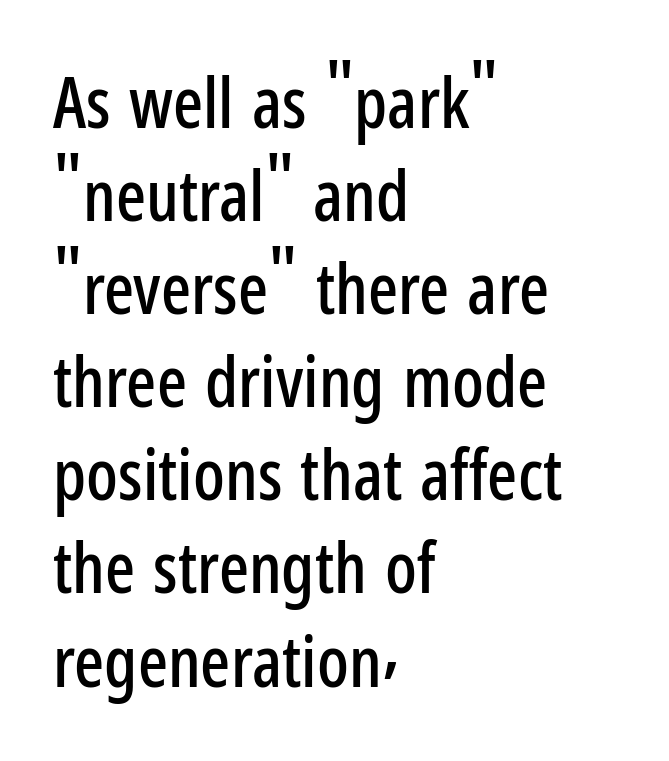
Q: Is the text italic (slanted)? A: No, it is upright.
Q: Is the typeface a serif or a sans-serif typeface? A: Sans-serif.
Q: Is the text underlined? A: No.
Q: How is the paragraph aligned? A: Left-aligned.
Q: Is the spacing between letters normal or unusually wide? A: Normal.
Q: Is the spacing between lines tight, normal or loose? A: Normal.
Q: Width (condensed, normal, or wide)? A: Condensed.
Q: Stroke contrast? A: Low.
Q: x-height? A: Medium.
Q: Monospaced? A: No.
